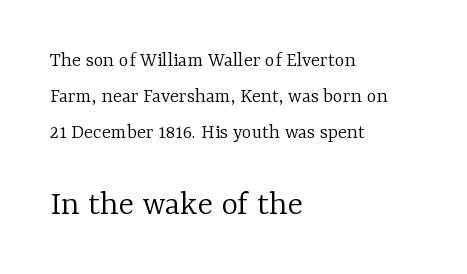
Yep, those are serifs on the letters. A bare baseline throughout the passage. Glyph-to-glyph distance matches everyday printed text. Each stroke keeps to a modest, everyday thickness or less. This rendering uses left alignment, leaving the right contour irregular.
